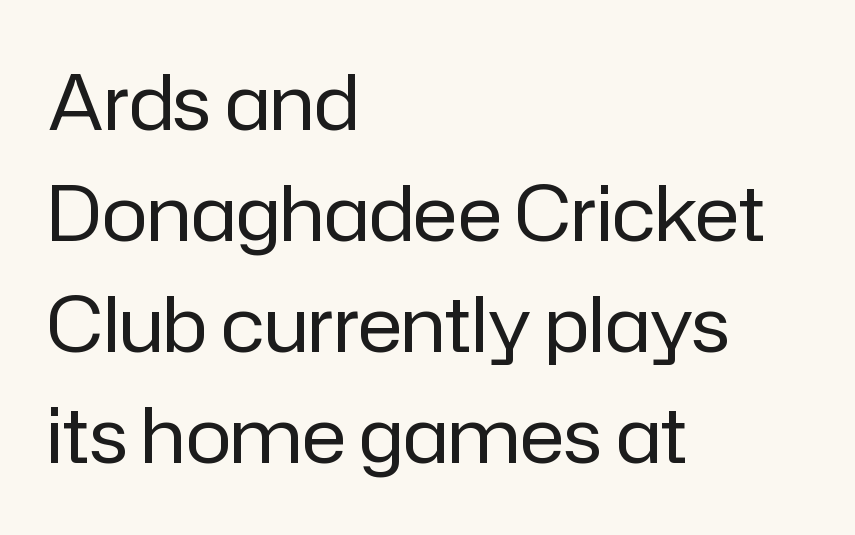
The image shows 76 px regular-weight sans-serif type, upright; set left-aligned, normal line spacing (1.46x), normal letter spacing, not underlined; low stroke contrast and a medium x-height.
